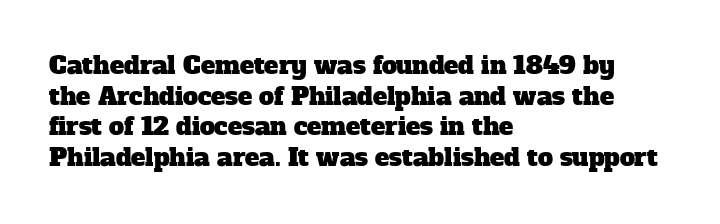
The image shows 24 px text type; set left-aligned, normal line spacing (1.28x), normal letter spacing, not underlined.
